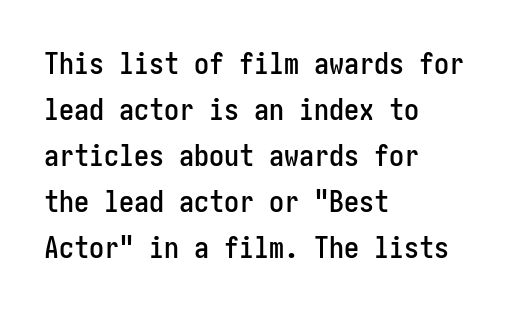
The image shows 30 px condensed sans-serif type, upright; set left-aligned, normal line spacing (1.53x), normal letter spacing, not underlined; low stroke contrast and a medium x-height.
